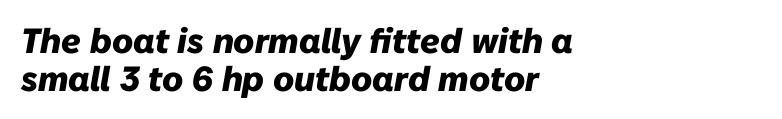
Q: Is the text bold? A: Yes.
Q: Is the text italic (slanted)? A: Yes, it leans right by about 10 degrees.
Q: Is the text underlined? A: No.
Q: How is the paragraph aligned? A: Left-aligned.
Q: Is the spacing between letters normal or unusually wide? A: Normal.
Q: Is the spacing between lines tight, normal or loose? A: Tight.
Q: Width (condensed, normal, or wide)? A: Normal.
Q: Stroke contrast? A: Low.
Q: x-height? A: Medium.
Q: Monospaced? A: No.
